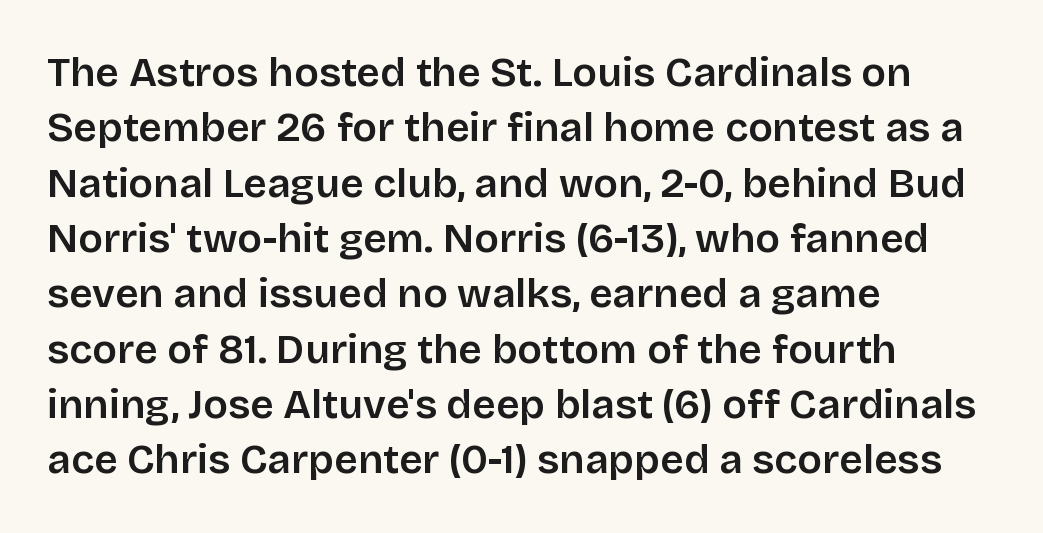
The image shows 41 px semibold sans-serif type, upright; set left-aligned, normal line spacing (1.35x), normal letter spacing, not underlined; low stroke contrast and a large x-height.
